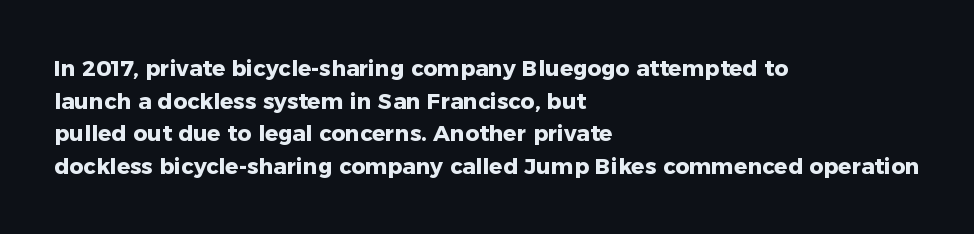
The image shows 22 px bold type, upright; set left-aligned, normal line spacing (1.48x), normal letter spacing, not underlined.
